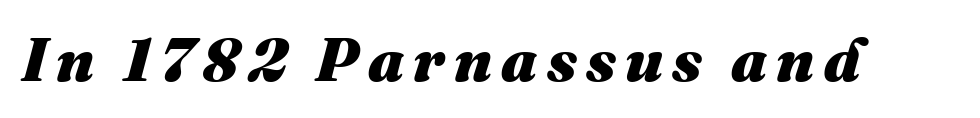
Q: Is the text bold? A: Yes.
Q: Is the text italic (slanted)? A: Yes, it leans right by about 16 degrees.
Q: Is the text underlined? A: No.
Q: Width (condensed, normal, or wide)? A: Normal.
Q: Stroke contrast? A: Medium.
Q: x-height? A: Medium.
Q: Monospaced? A: No.
